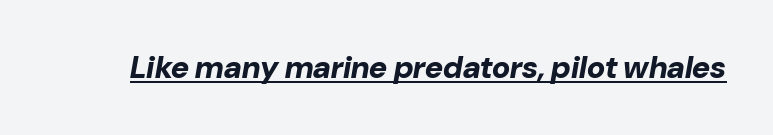
Q: Is the text bold? A: Yes.
Q: Is the text italic (slanted)? A: Yes, it leans right by about 10 degrees.
Q: Is the text underlined? A: Yes.
Q: Is the spacing between letters normal or unusually wide? A: Normal.
Q: Width (condensed, normal, or wide)? A: Normal.
Q: Stroke contrast? A: Low.
Q: x-height? A: Medium.
Q: Monospaced? A: No.
